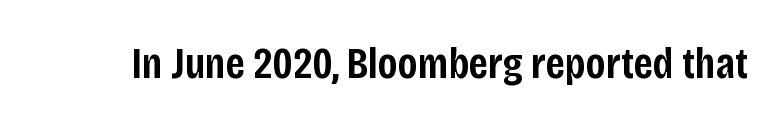
Q: Is the text bold? A: Semi-bold.
Q: Is the text italic (slanted)? A: No, it is upright.
Q: Is the typeface a serif or a sans-serif typeface? A: Sans-serif.
Q: Is the text underlined? A: No.
Q: Is the spacing between letters normal or unusually wide? A: Normal.
Q: Width (condensed, normal, or wide)? A: Condensed.
Q: Stroke contrast? A: Low.
Q: x-height? A: Large.
Q: Monospaced? A: No.
